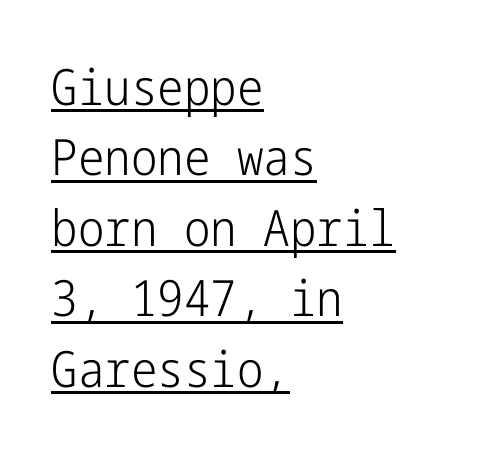
Q: Is the text bold? A: No.
Q: Is the text italic (slanted)? A: No, it is upright.
Q: Is the typeface a serif or a sans-serif typeface? A: Sans-serif.
Q: Is the text underlined? A: Yes.
Q: How is the paragraph aligned? A: Left-aligned.
Q: Is the spacing between letters normal or unusually wide? A: Normal.
Q: Is the spacing between lines tight, normal or loose? A: Normal.
Q: Width (condensed, normal, or wide)? A: Condensed.
Q: Stroke contrast? A: Low.
Q: x-height? A: Medium.
